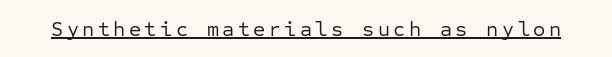
No extra ink here — the face is not bold. The rendered words wear a rule along their underside. Quick note: not italic, upright.
